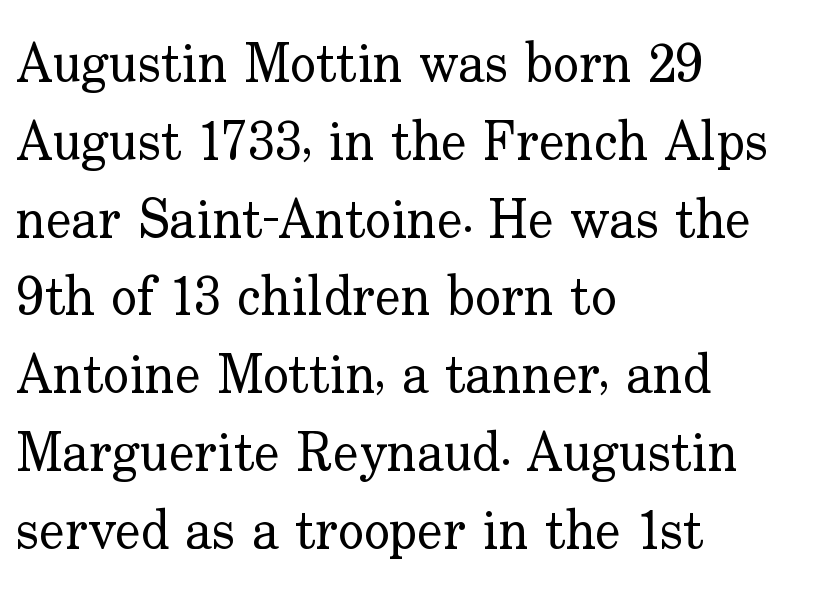
Each row of text sits above clean, open space. Do the characters align in a grid? No, the font is proportional. Short note: letters normally spaced. A normal amount of white space separates one row of letters from the next.
